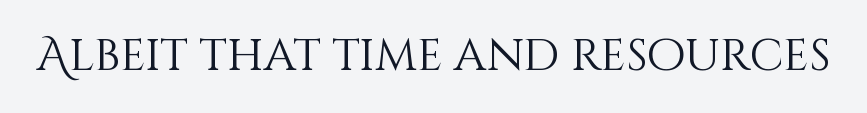
Q: Is the text bold? A: No.
Q: Is the text italic (slanted)? A: No, it is upright.
Q: Is the text underlined? A: No.
Q: Is the spacing between letters normal or unusually wide? A: Normal.
Q: Width (condensed, normal, or wide)? A: Normal.
Q: Stroke contrast? A: Medium.
Q: x-height? A: Large.
Q: Monospaced? A: No.
